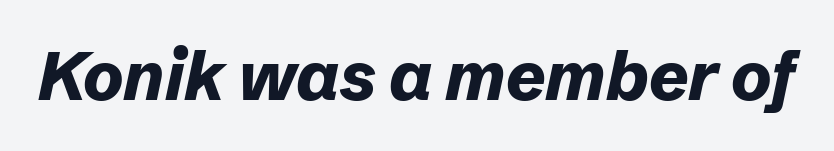
You could not count columns in this text — the font is proportionally spaced. The type is set solid horizontally, with unmodified tracking. Every letter is thick-stroked: bold, no question. Quick note: underline off. Every character sits at an angle, as italics do.
